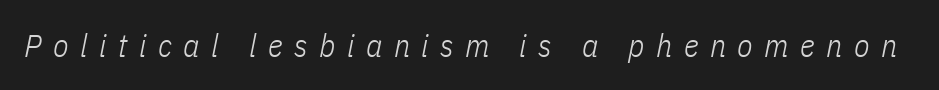
Q: Is the text bold? A: No.
Q: Is the text italic (slanted)? A: Yes, it leans right by about 11 degrees.
Q: Is the text underlined? A: No.
Q: Is the spacing between letters normal or unusually wide? A: Unusually wide.
Q: Width (condensed, normal, or wide)? A: Condensed.
Q: Stroke contrast? A: Low.
Q: x-height? A: Medium.
Q: Monospaced? A: No.
